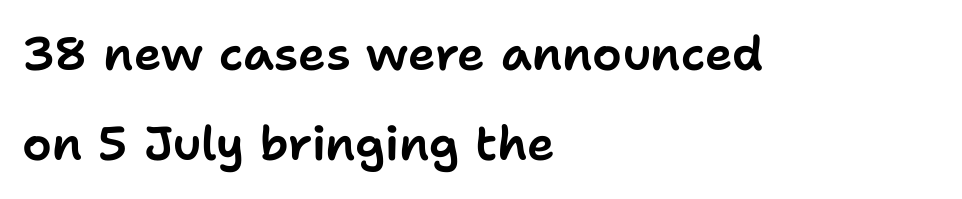
Q: Is the text italic (slanted)? A: No, it is upright.
Q: Is the typeface a serif or a sans-serif typeface? A: Sans-serif.
Q: Is the text underlined? A: No.
Q: How is the paragraph aligned? A: Left-aligned.
Q: Is the spacing between letters normal or unusually wide? A: Normal.
Q: Is the spacing between lines tight, normal or loose? A: Loose.
Q: Width (condensed, normal, or wide)? A: Normal.
Q: Stroke contrast? A: Low.
Q: x-height? A: Medium.
Q: Monospaced? A: No.
